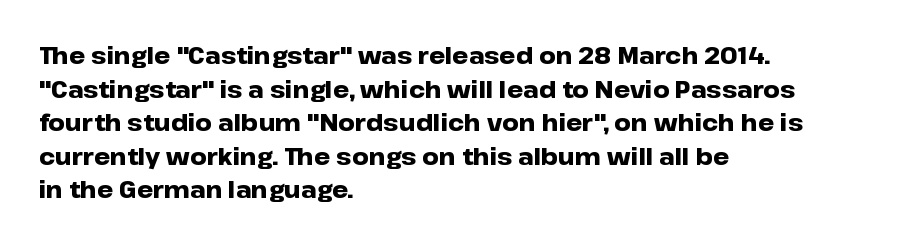
The image shows 23 px bold type, upright; set left-aligned, normal line spacing (1.46x), normal letter spacing, not underlined.
